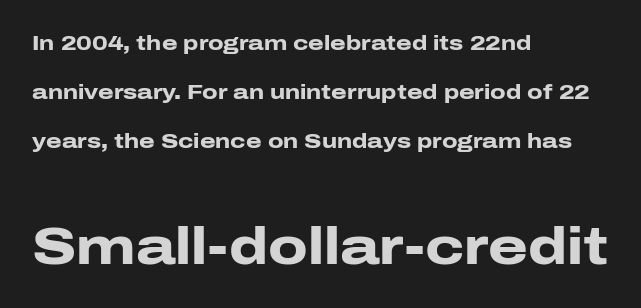
The image shows 51 px heavy, wide sans-serif type, upright; set left-aligned, loose line spacing (2.44x), normal letter spacing, not underlined; the second (bottom) block is 2.55x larger; low stroke contrast and a medium x-height.
